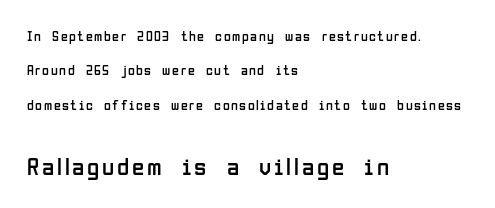
{"italic": "no", "bold": "no", "underline": "no", "align": "left", "line_spacing": "loose", "line_spacing_ratio": 2.46, "larger_block": "second", "size_ratio": 1.79, "glyph_px": 25}
